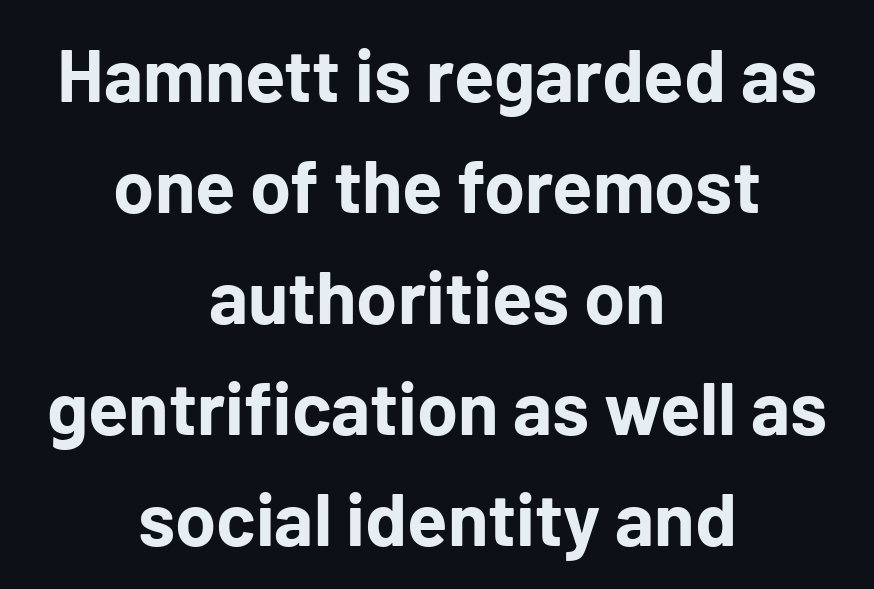
Lines of text with bare space underneath. What's the leading like? Ordinary, nothing unusual. Think of a printed novel: that variable character pitch is what you see here. Tracking here is standard; glyphs follow each other at the usual distance. Summary of weight: heavy, a full bold.
